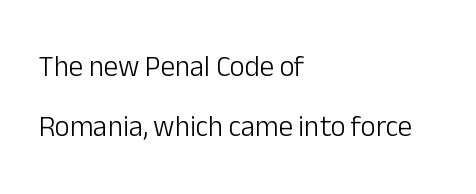
Q: Is the text bold? A: No.
Q: Is the text italic (slanted)? A: No, it is upright.
Q: Is the typeface a serif or a sans-serif typeface? A: Sans-serif.
Q: Is the text underlined? A: No.
Q: How is the paragraph aligned? A: Left-aligned.
Q: Is the spacing between letters normal or unusually wide? A: Normal.
Q: Is the spacing between lines tight, normal or loose? A: Loose.
Q: Width (condensed, normal, or wide)? A: Normal.
Q: Stroke contrast? A: Low.
Q: x-height? A: Medium.
Q: Monospaced? A: No.
